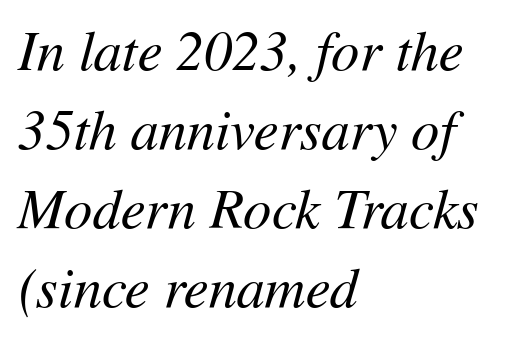
Emphasis-style slanted type is in use. The passage shown has conventional tracking throughout. The designer left line spacing at the default. These lines are rendered in a variable-pitch font.
